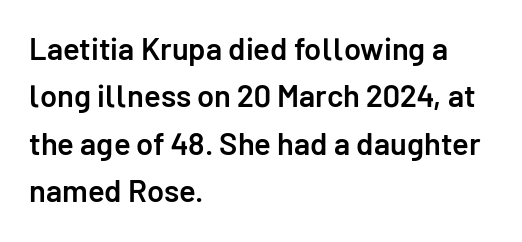
{"serif": "no", "italic": "no", "bold": "semi", "weight": "semibold", "width": "normal", "stroke_contrast": "low", "x_height": "medium", "monospaced": "no", "underline": "no", "align": "left", "line_spacing": "normal", "line_spacing_ratio": 1.53, "letter_spacing": "normal", "letter_spacing_em": 0.0, "glyph_px": 31}
